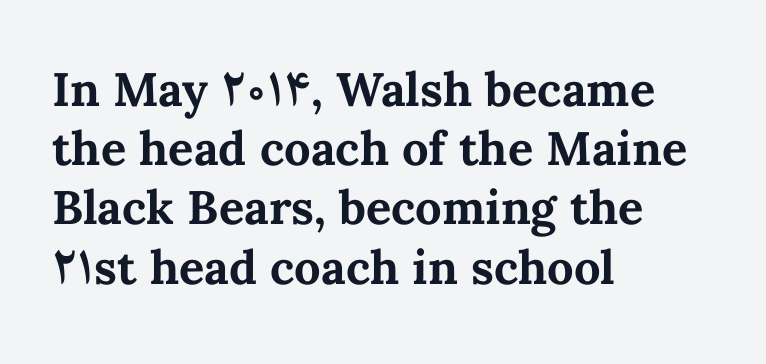
The image shows 47 px bold type, upright; set left-aligned, normal line spacing (1.26x), normal letter spacing, not underlined; medium stroke contrast and a medium x-height.
